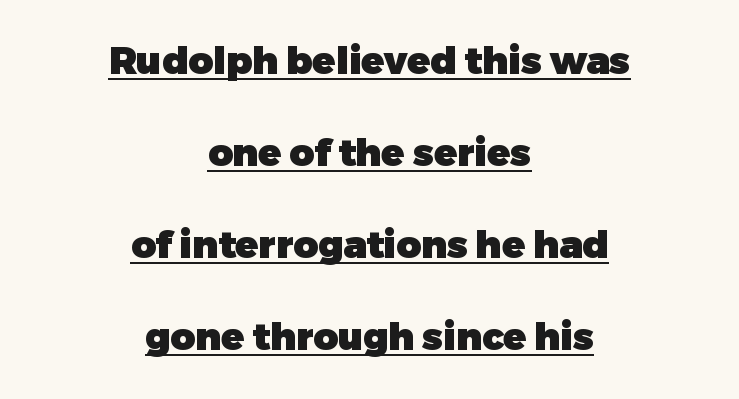
The image shows 38 px heavy sans-serif type, upright; set centered, loose line spacing (2.42x), normal letter spacing, underlined; low stroke contrast and a medium x-height.
